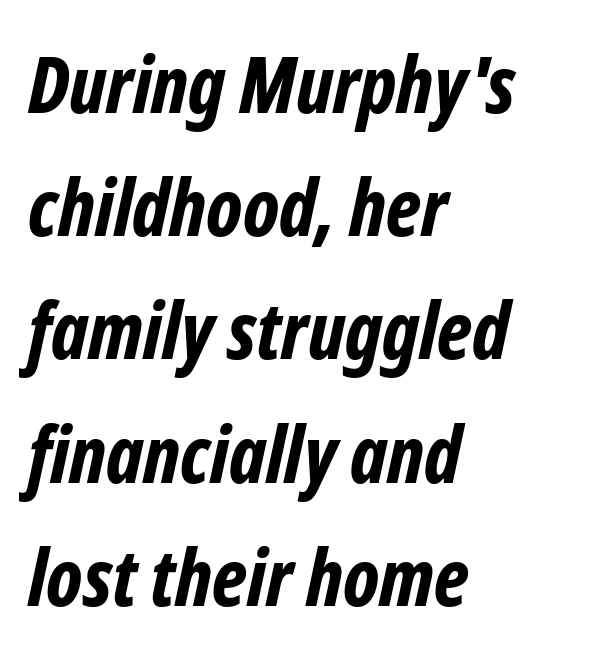
The image shows 79 px bold, condensed type, italic (leaning right); set left-aligned, normal line spacing (1.56x), normal letter spacing, not underlined; low stroke contrast and a medium x-height.
